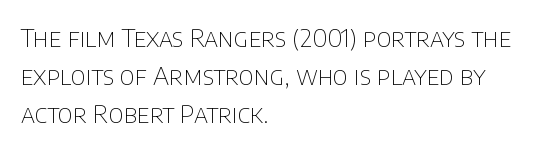
The font's upright variant was chosen for this text. The specimen omits any rule beneath the text block's lines. All the whitespace from short lines collects on the right. Tracking here is standard; glyphs follow each other at the usual distance.
